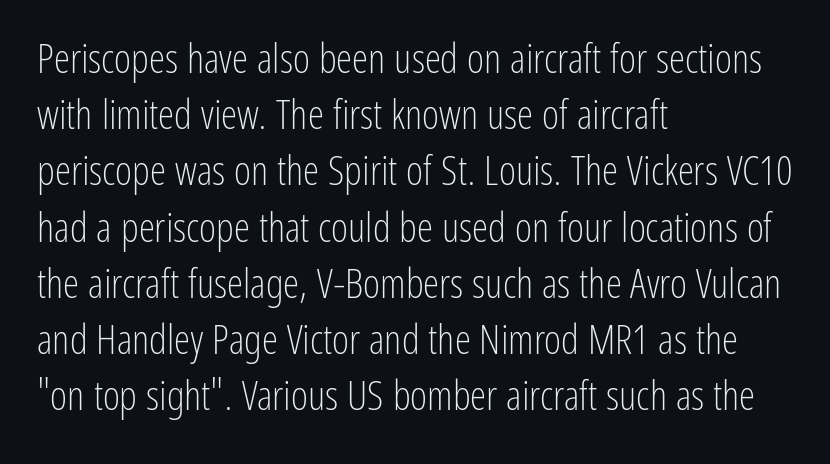
Caption: standard tracking, unaltered. Tall strokes in this sample are plumb rather than angled. A student would call this left alignment; a typographer would say flush left, rag right. Underlining? Definitely not there. The designer left line spacing at the default. The passage shown is typeset with a sans-serif family.
